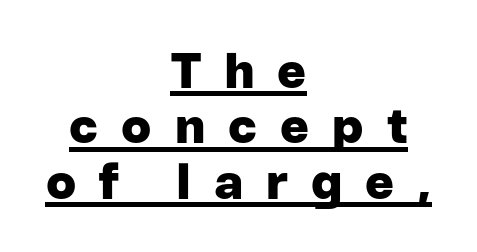
Q: Is the text bold? A: Yes.
Q: Is the text italic (slanted)? A: No, it is upright.
Q: Is the typeface a serif or a sans-serif typeface? A: Sans-serif.
Q: Is the text underlined? A: Yes.
Q: How is the paragraph aligned? A: Centered.
Q: Is the spacing between letters normal or unusually wide? A: Unusually wide.
Q: Is the spacing between lines tight, normal or loose? A: Tight.
Q: Width (condensed, normal, or wide)? A: Normal.
Q: Stroke contrast? A: Low.
Q: x-height? A: Medium.
Q: Monospaced? A: No.
